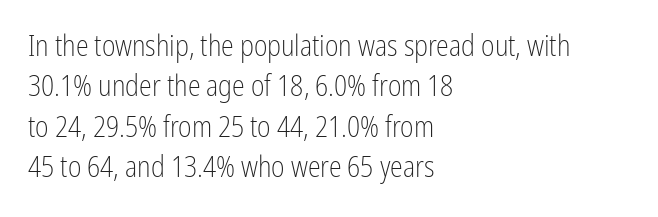
The image shows 29 px light, condensed sans-serif type, upright; set left-aligned, normal line spacing (1.39x), normal letter spacing, not underlined; low stroke contrast and a medium x-height.
